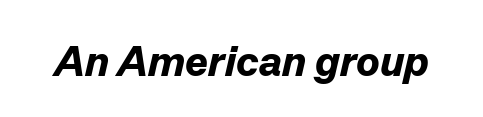
Q: Is the text bold? A: Yes.
Q: Is the text italic (slanted)? A: Yes, it leans right by about 13 degrees.
Q: Is the text underlined? A: No.
Q: Is the spacing between letters normal or unusually wide? A: Normal.
Q: Width (condensed, normal, or wide)? A: Normal.
Q: Stroke contrast? A: Low.
Q: x-height? A: Medium.
Q: Monospaced? A: No.
